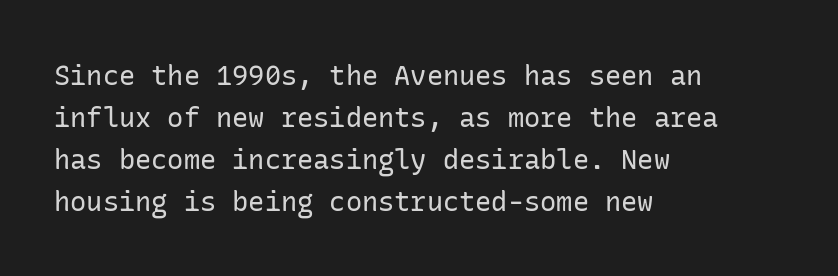
The image shows 27 px text type, upright; set left-aligned, normal line spacing (1.56x), normal letter spacing, not underlined.
